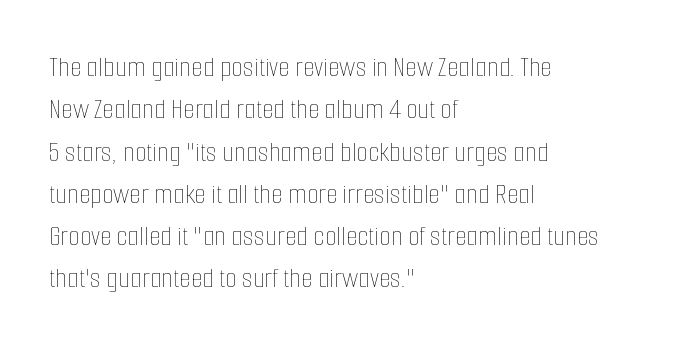
The image shows 30 px thin, condensed type, upright; set left-aligned, normal line spacing (1.41x), normal letter spacing, not underlined; low stroke contrast and a medium x-height.
